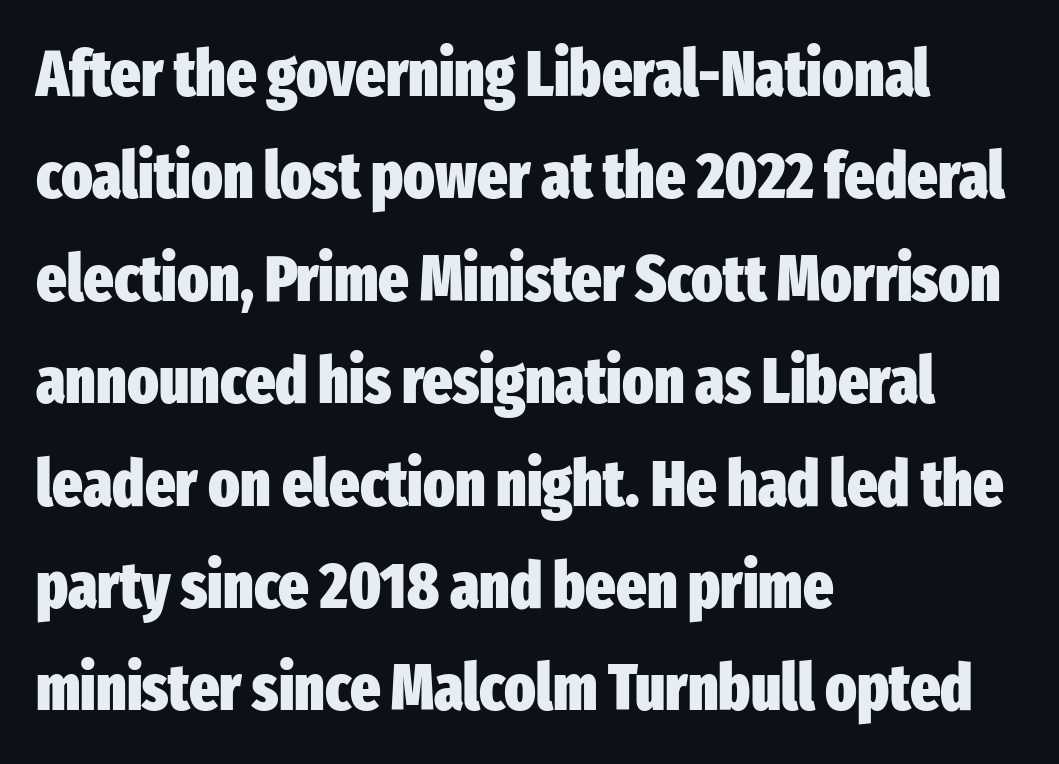
{"serif": "no", "italic": "no", "bold": "yes", "weight": "heavy", "width": "condensed", "stroke_contrast": "low", "x_height": "medium", "monospaced": "no", "underline": "no", "align": "left", "line_spacing": "normal", "line_spacing_ratio": 1.6, "letter_spacing": "normal", "letter_spacing_em": 0.0, "glyph_px": 64}
